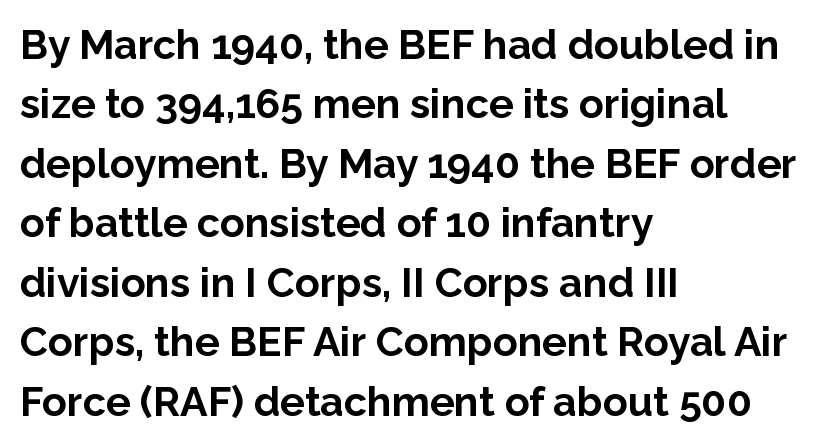
The image shows 41 px bold sans-serif type, upright; set left-aligned, normal line spacing (1.45x), normal letter spacing, not underlined; low stroke contrast and a medium x-height.
